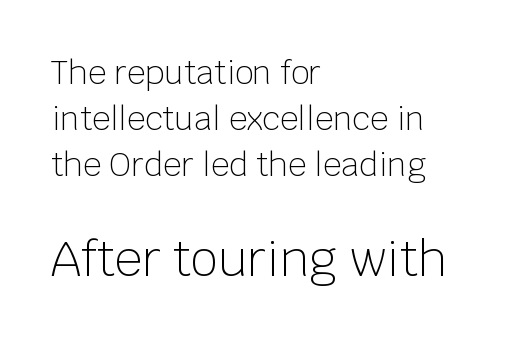
Q: Is the text bold? A: No.
Q: Is the text italic (slanted)? A: No, it is upright.
Q: Is the typeface a serif or a sans-serif typeface? A: Sans-serif.
Q: Is the text underlined? A: No.
Q: How is the paragraph aligned? A: Left-aligned.
Q: Is the spacing between letters normal or unusually wide? A: Normal.
Q: Is the spacing between lines tight, normal or loose? A: Normal.
Q: Which block of text is set in a larger size, the first (top) or the second (bottom)? A: The second (bottom) one.
Q: Width (condensed, normal, or wide)? A: Normal.
Q: Stroke contrast? A: Low.
Q: x-height? A: Large.
Q: Monospaced? A: No.
